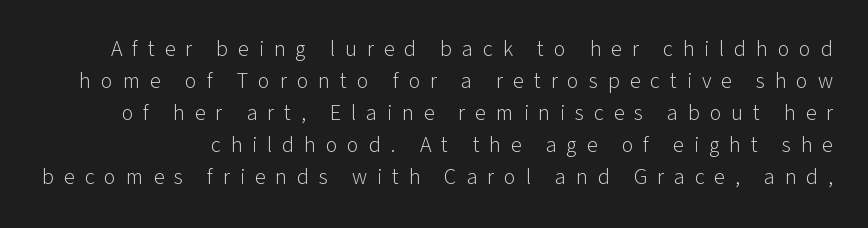
{"italic": "no", "bold": "no", "underline": "no", "line_spacing": "normal", "line_spacing_ratio": 1.46, "letter_spacing": "wide", "letter_spacing_em": 0.45, "glyph_px": 22}
